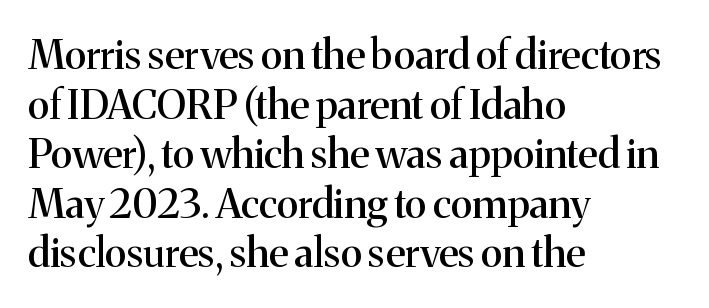
The image shows 41 px serif type, upright; set left-aligned, line spacing 1.21x, normal letter spacing, not underlined; medium stroke contrast and a medium x-height.
